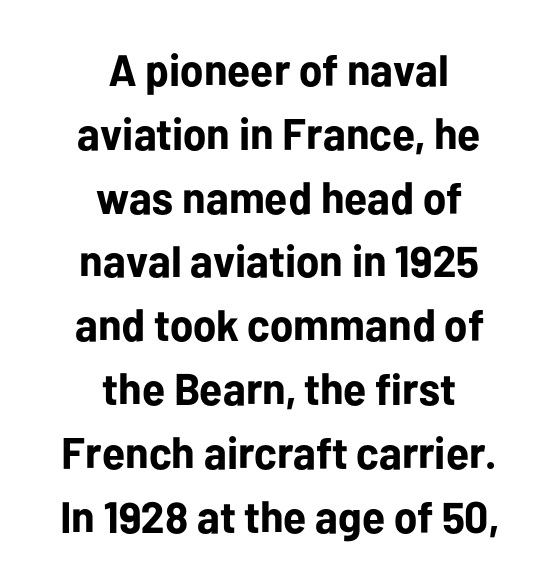
Type style note: lacks serifs. Is there much room between lines? A standard amount, neither cramped nor airy. Proportional: the letters do not fall into vertical columns. Posture: straight, roman, zero tilt. Descenders hang freely into open space.
